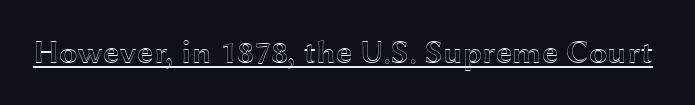
{"italic": "no", "width": "wide", "x_height": "medium", "monospaced": "no", "underline": "yes", "letter_spacing": "normal", "letter_spacing_em": 0.0, "glyph_px": 33}
